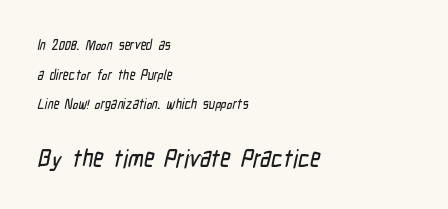
Q: Is the text underlined? A: No.
Q: How is the paragraph aligned? A: Left-aligned.
Q: Is the spacing between letters normal or unusually wide? A: Normal.
Q: Is the spacing between lines tight, normal or loose? A: Loose.
Q: Which block of text is set in a larger size, the first (top) or the second (bottom)? A: The second (bottom) one.
